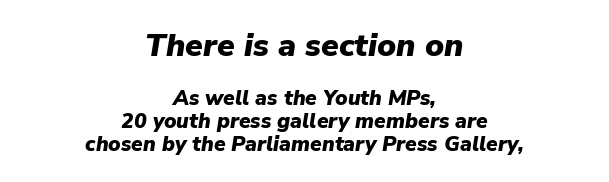
Q: Is the text bold? A: Yes.
Q: Is the text italic (slanted)? A: Yes, it leans right by about 9 degrees.
Q: Is the text underlined? A: No.
Q: How is the paragraph aligned? A: Centered.
Q: Is the spacing between letters normal or unusually wide? A: Normal.
Q: Is the spacing between lines tight, normal or loose? A: Tight.
Q: Which block of text is set in a larger size, the first (top) or the second (bottom)? A: The first (top) one.
Q: Width (condensed, normal, or wide)? A: Normal.
Q: Stroke contrast? A: Low.
Q: x-height? A: Medium.
Q: Monospaced? A: No.
